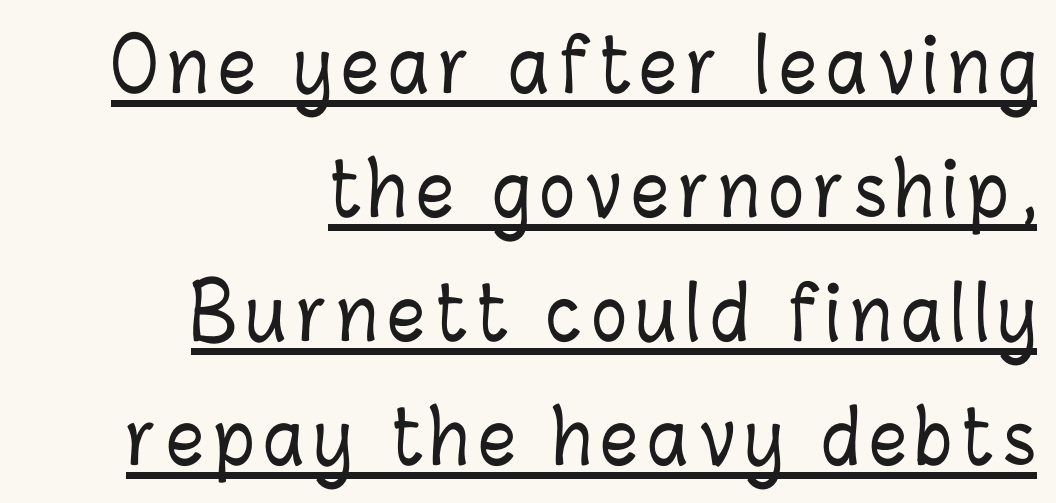
The image shows 73 px condensed type, upright; set right-aligned, normal line spacing (1.7x), underlined; low stroke contrast and a medium x-height.
